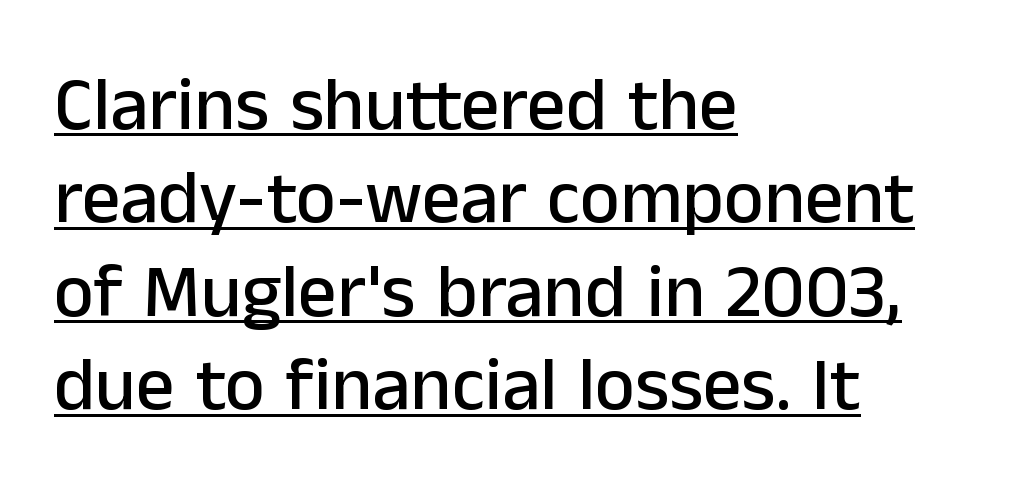
Q: Is the text italic (slanted)? A: No, it is upright.
Q: Is the typeface a serif or a sans-serif typeface? A: Sans-serif.
Q: Is the text underlined? A: Yes.
Q: How is the paragraph aligned? A: Left-aligned.
Q: Is the spacing between letters normal or unusually wide? A: Normal.
Q: Width (condensed, normal, or wide)? A: Normal.
Q: Stroke contrast? A: Low.
Q: x-height? A: Medium.
Q: Monospaced? A: No.
